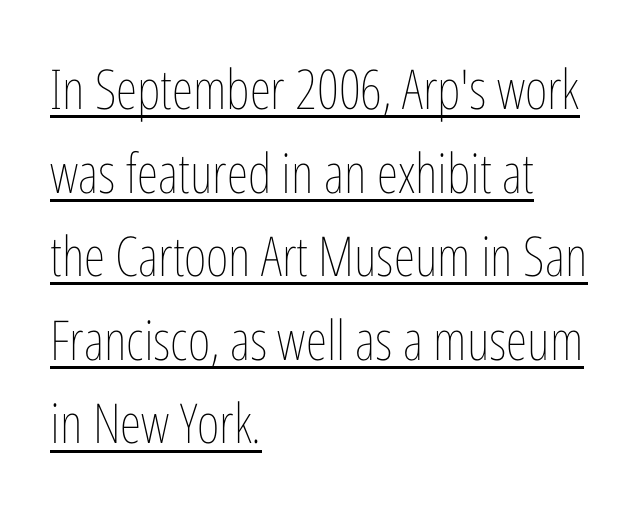
{"italic": "no", "bold": "no", "weight": "thin", "width": "condensed", "stroke_contrast": "low", "x_height": "medium", "monospaced": "no", "underline": "yes", "align": "left", "line_spacing": "normal", "line_spacing_ratio": 1.52, "letter_spacing": "normal", "letter_spacing_em": 0.0, "glyph_px": 55}
